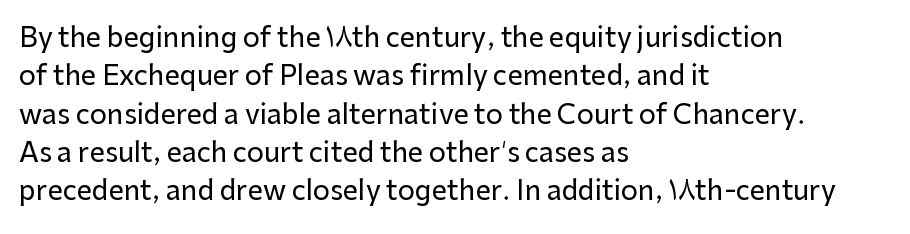
The image shows 27 px text type, upright; set left-aligned, normal line spacing (1.42x), normal letter spacing, not underlined.
